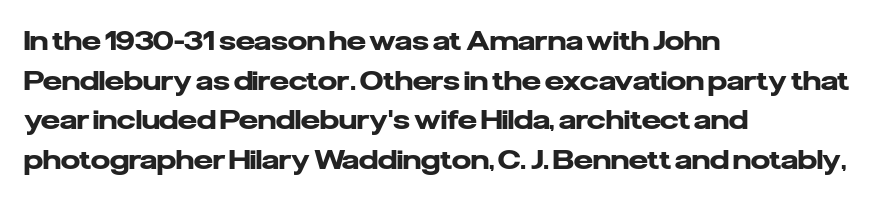
{"italic": "no", "bold": "yes", "underline": "no", "align": "left", "line_spacing": "normal", "line_spacing_ratio": 1.47, "letter_spacing": "normal", "letter_spacing_em": 0.0, "glyph_px": 27}
